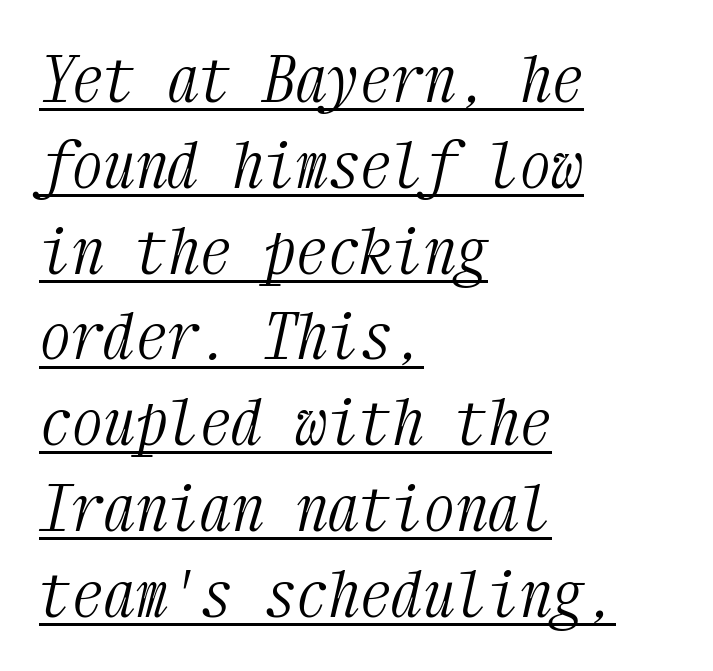
The image shows 64 px light, condensed serif type, italic (leaning right), monospaced; set left-aligned, normal line spacing (1.34x), normal letter spacing, underlined; medium stroke contrast and a medium x-height.
